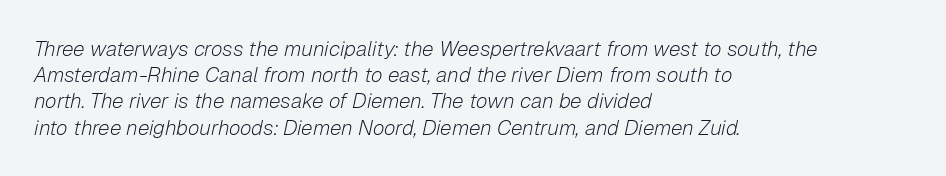
Default kerning and tracking; the words read as compact shapes. The letters are slanted; this is an italic face. Leading: standard. Honestly, there is no underline to notice here at all.
